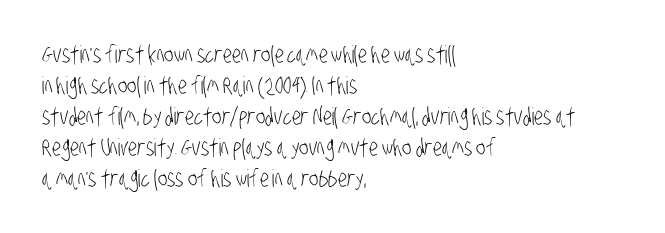
The image shows 24 px text type; set left-aligned, normal line spacing (1.29x), normal letter spacing, not underlined.
